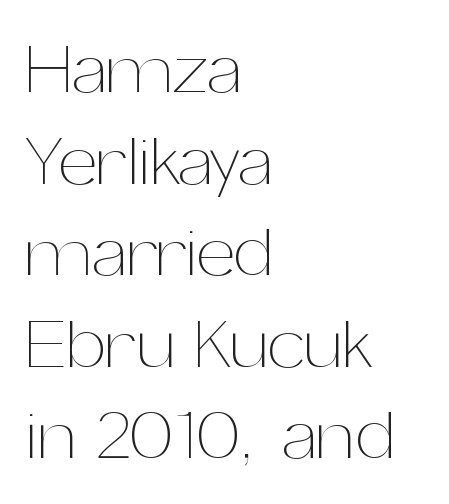
No italicization has been applied; the sample stays upright. Here the glyphs are tracked normally, forming tight word shapes. The letters advance in unequal steps, a hallmark of proportional type. The lines sit at an ordinary, default distance from one another. Stems here are at most as thick as an everyday book face. Short and long lines alike share a common starting point at left.
